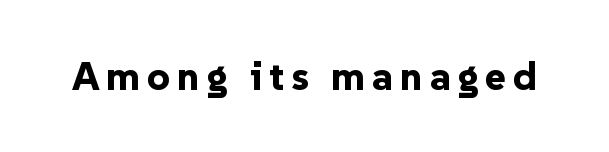
The image shows 40 px bold sans-serif type, upright; set not underlined; low stroke contrast and a medium x-height.
